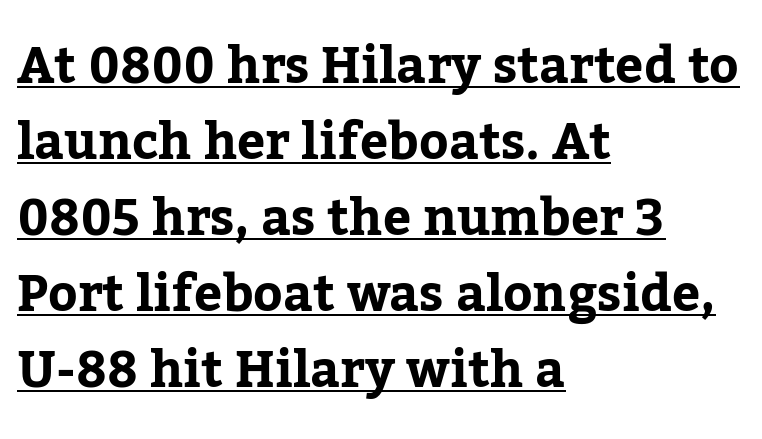
The image shows 50 px bold serif type, upright; set left-aligned, normal line spacing (1.52x), normal letter spacing, underlined; low stroke contrast and a medium x-height.
